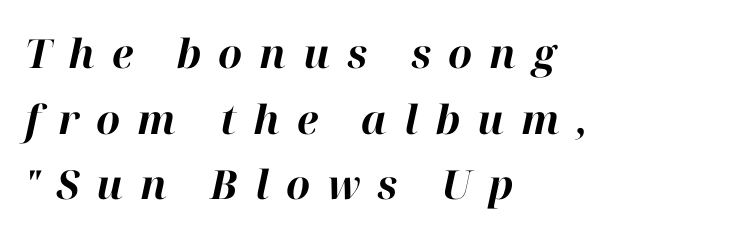
Stroke thickness is high; the sample reads as a true bold. There is plenty of visible air inserted between adjacent glyphs. Quick note: underline off. Teacher's note: observe the even left margin — that is flush-left alignment. Leading: standard. The letters advance in unequal steps, a hallmark of proportional type.
